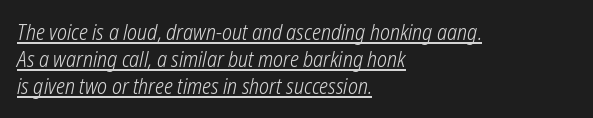
Q: Is the text bold? A: No.
Q: Is the text underlined? A: Yes.
Q: How is the paragraph aligned? A: Left-aligned.
Q: Is the spacing between letters normal or unusually wide? A: Normal.
Q: Is the spacing between lines tight, normal or loose? A: Normal.
